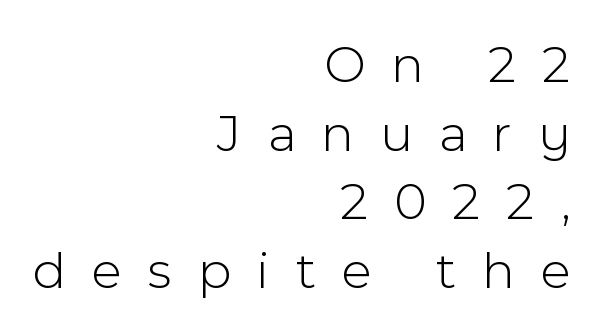
The image shows 54 px light sans-serif type, upright; set right-aligned, normal line spacing (1.27x), unusually wide letter spacing (+0.49 em), not underlined; a medium x-height.
